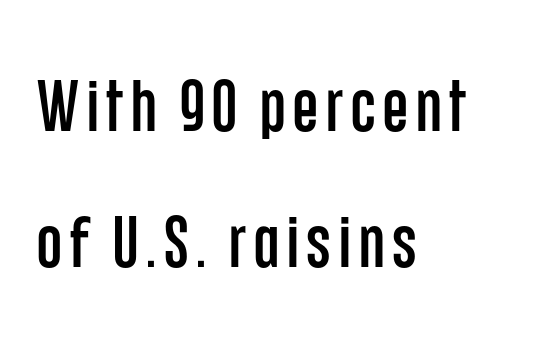
Posture: vertical. This rendering features lettering with no underline. Proportional: the letters do not fall into vertical columns. Each letter's strokes conclude bluntly, with no projecting serifs.
